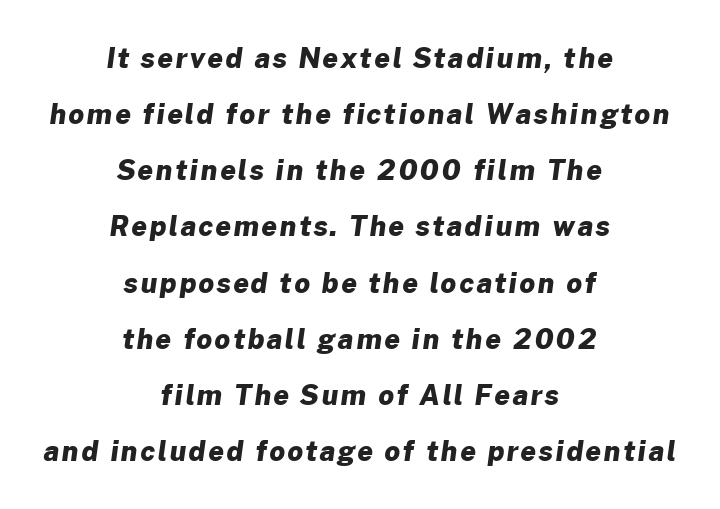
The image shows 27 px bold type; set centered, loose line spacing (2.08x), not underlined.
